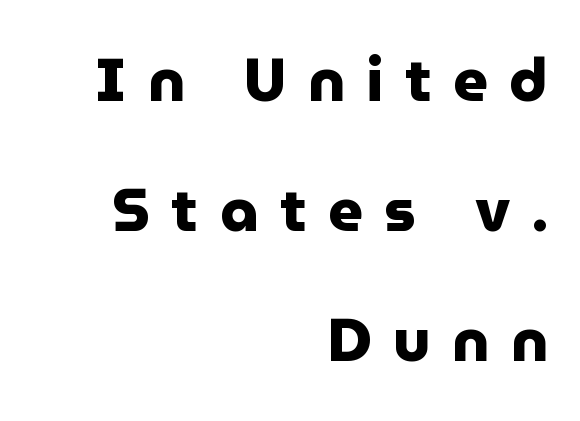
Q: Is the text bold? A: Yes.
Q: Is the text italic (slanted)? A: No, it is upright.
Q: Is the typeface a serif or a sans-serif typeface? A: Sans-serif.
Q: Is the text underlined? A: No.
Q: How is the paragraph aligned? A: Right-aligned.
Q: Is the spacing between letters normal or unusually wide? A: Unusually wide.
Q: Is the spacing between lines tight, normal or loose? A: Loose.
Q: Width (condensed, normal, or wide)? A: Normal.
Q: Stroke contrast? A: Low.
Q: x-height? A: Medium.
Q: Monospaced? A: No.
